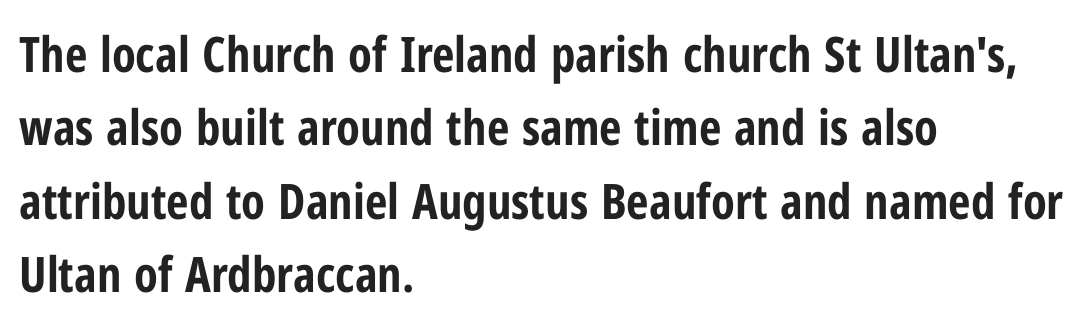
The image shows 49 px bold, condensed sans-serif type, upright; set left-aligned, normal line spacing (1.5x), normal letter spacing, not underlined; low stroke contrast and a medium x-height.
